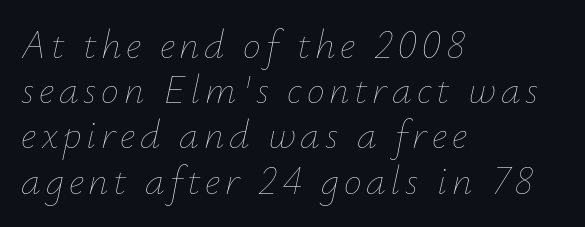
Q: Is the text bold? A: No.
Q: Is the text italic (slanted)? A: Yes, it leans right by about 12 degrees.
Q: Is the text underlined? A: No.
Q: How is the paragraph aligned? A: Left-aligned.
Q: Is the spacing between lines tight, normal or loose? A: Tight.
Q: Width (condensed, normal, or wide)? A: Normal.
Q: Stroke contrast? A: Low.
Q: x-height? A: Small.
Q: Monospaced? A: No.
